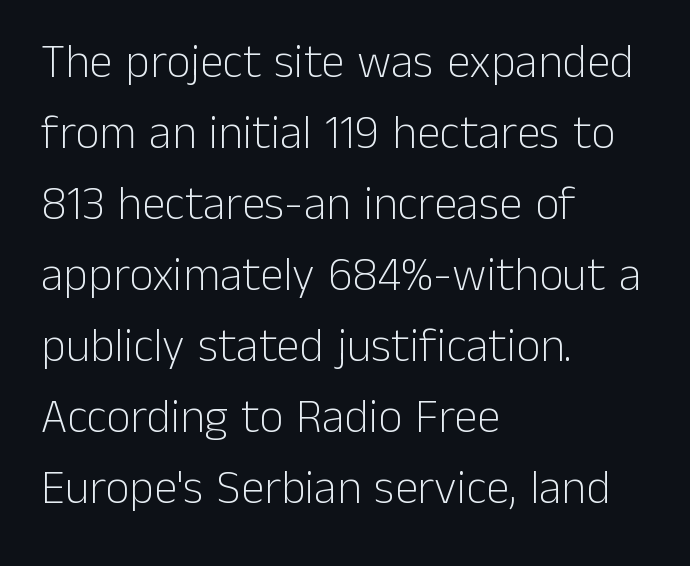
The image shows 47 px light sans-serif type, upright; set left-aligned, normal line spacing (1.51x), normal letter spacing, not underlined; low stroke contrast and a medium x-height.
